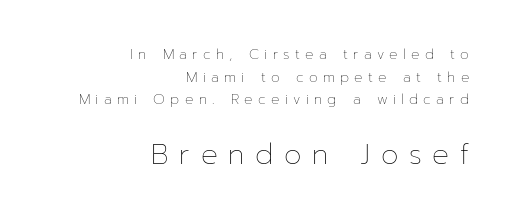
Vertical strokes here are truly vertical. In CSS terms this would be text-align: right. Size contrast runs from small at the top to large at the bottom. Is the letter spacing exaggerated? Yes — the characters are pushed far apart.
